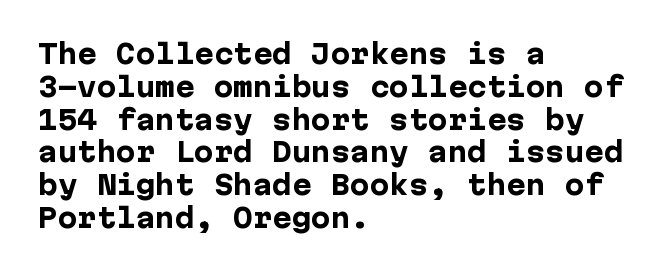
Q: Is the text bold? A: Yes.
Q: Is the text italic (slanted)? A: No, it is upright.
Q: Is the text underlined? A: No.
Q: How is the paragraph aligned? A: Left-aligned.
Q: Is the spacing between letters normal or unusually wide? A: Normal.
Q: Is the spacing between lines tight, normal or loose? A: Normal.
